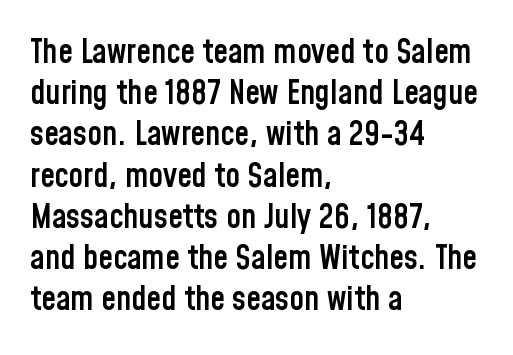
Weight: semibold (demi). Leading: standard. Spacing verdict: proportional, widths tailored to each character. All the whitespace from short lines collects on the right. Every character sits straight up, as roman type does.
